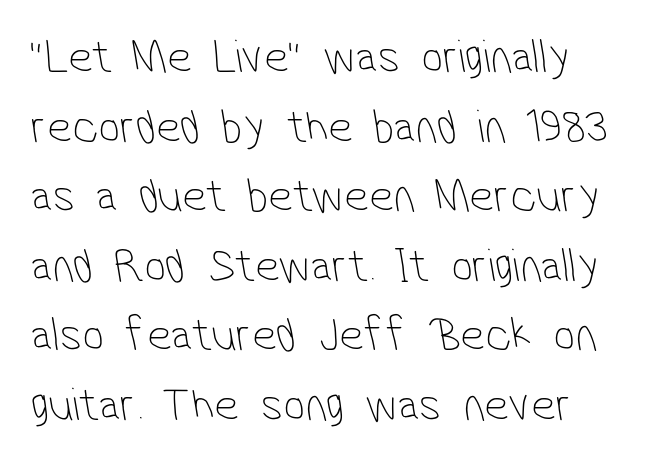
{"serif": "no", "bold": "no", "weight": "thin", "width": "condensed", "stroke_contrast": "low", "x_height": "medium", "monospaced": "no", "underline": "no", "align": "left", "line_spacing": "normal", "line_spacing_ratio": 1.45, "letter_spacing": "normal", "letter_spacing_em": 0.0, "glyph_px": 48}
